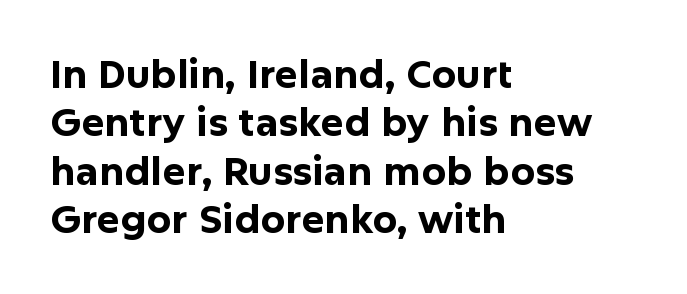
{"serif": "no", "italic": "no", "bold": "yes", "weight": "bold", "width": "normal", "stroke_contrast": "low", "x_height": "medium", "monospaced": "no", "underline": "no", "align": "left", "line_spacing_ratio": 1.24, "letter_spacing": "normal", "letter_spacing_em": 0.0, "glyph_px": 39}
